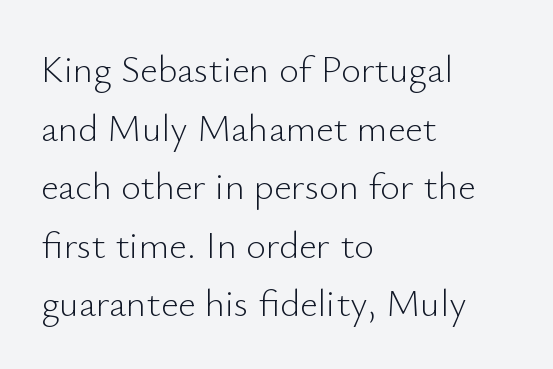
Honestly, the letter spacing is just normal — you wouldn't notice it. The letters carry no serifs — their stems end cleanly without finishing strokes. The area under the type is left untouched. No extra ink here — the face is not bold. The passage shown stacks its lines at a standard gap. Looks like regular typesetting: each glyph gets only the width it needs.
